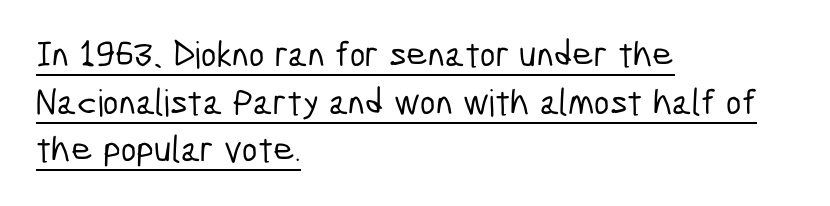
The ragged edge is on the right, which tells us the setting is flush left. Words appear dense and cohesive because spacing is normal. Varying glyph widths throughout — classic text-font behaviour. The rendering shows plain stroke endings on the letterforms — a sans-serif design. Students, observe the line beneath the letters — that is underlining.
